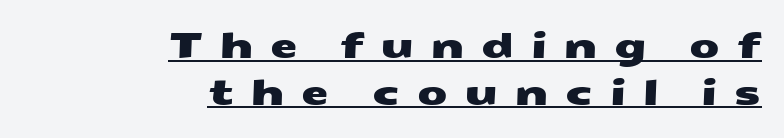
Q: Is the typeface a serif or a sans-serif typeface? A: Sans-serif.
Q: Is the text underlined? A: Yes.
Q: How is the paragraph aligned? A: Right-aligned.
Q: Is the spacing between letters normal or unusually wide? A: Unusually wide.
Q: Is the spacing between lines tight, normal or loose? A: Normal.
Q: Width (condensed, normal, or wide)? A: Wide.
Q: Stroke contrast? A: Medium.
Q: x-height? A: Medium.
Q: Monospaced? A: No.
